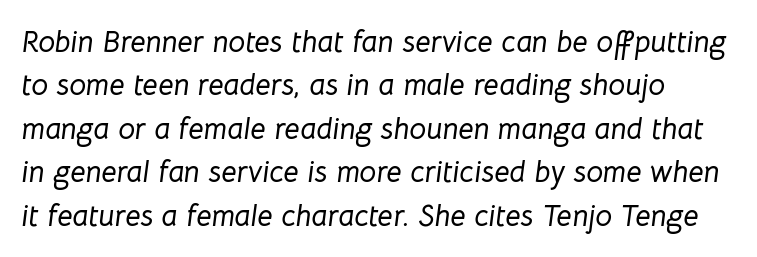
Characters are canted at an angle relative to the baseline's perpendicular. The passage shown has conventional tracking throughout. The rendering uses a moderate line-height, typical for paragraphs. Quick note: underline off.
